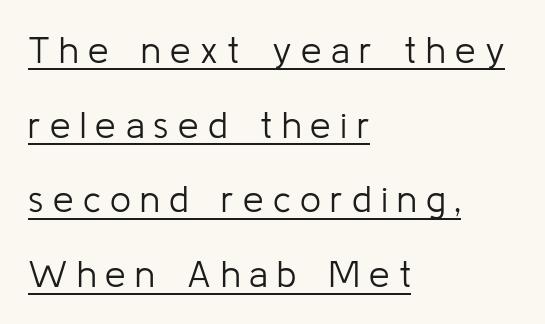
{"serif": "no", "italic": "no", "bold": "no", "weight": "light", "width": "normal", "stroke_contrast": "low", "x_height": "medium", "monospaced": "no", "underline": "yes", "align": "left", "line_spacing": "loose", "line_spacing_ratio": 2.02, "letter_spacing": "wide", "letter_spacing_em": 0.25, "glyph_px": 37}
